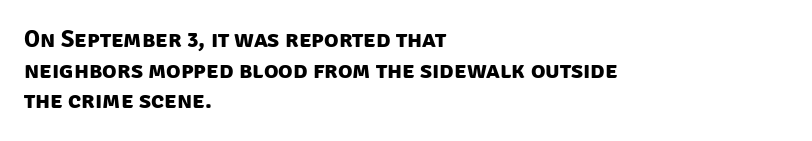
Q: Is the text bold? A: Yes.
Q: Is the text underlined? A: No.
Q: How is the paragraph aligned? A: Left-aligned.
Q: Is the spacing between letters normal or unusually wide? A: Normal.
Q: Is the spacing between lines tight, normal or loose? A: Normal.
